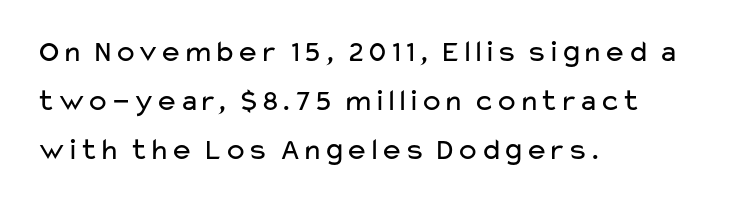
Q: Is the text bold? A: No.
Q: Is the text italic (slanted)? A: No, it is upright.
Q: Is the typeface a serif or a sans-serif typeface? A: Sans-serif.
Q: Is the text underlined? A: No.
Q: How is the paragraph aligned? A: Left-aligned.
Q: Is the spacing between letters normal or unusually wide? A: Normal.
Q: Is the spacing between lines tight, normal or loose? A: Normal.
Q: Width (condensed, normal, or wide)? A: Wide.
Q: Stroke contrast? A: Low.
Q: x-height? A: Medium.
Q: Monospaced? A: No.
